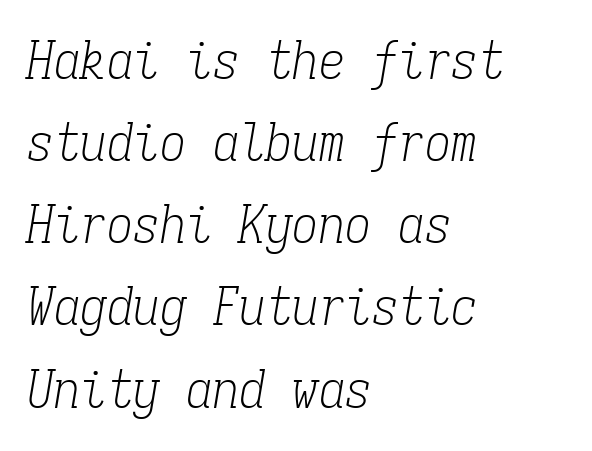
{"serif": "yes", "italic": "yes", "lean": "right", "slant_degrees": 9, "bold": "no", "weight": "light", "width": "condensed", "stroke_contrast": "low", "x_height": "medium", "monospaced": "yes", "underline": "no", "align": "left", "line_spacing": "normal", "line_spacing_ratio": 1.55, "letter_spacing": "normal", "letter_spacing_em": 0.0, "glyph_px": 53}
